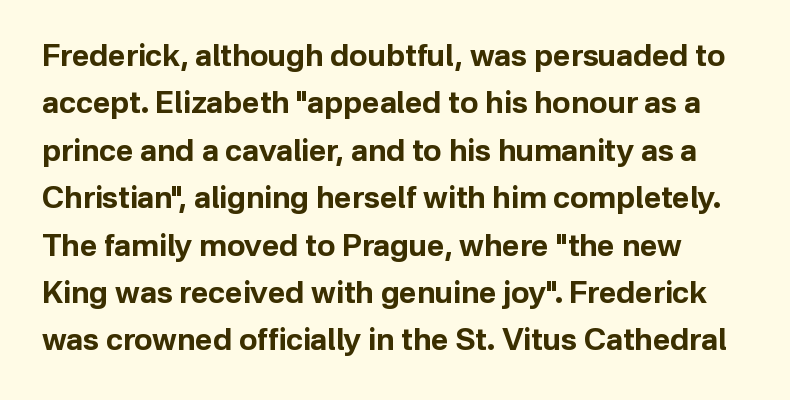
Q: Is the text bold? A: Yes.
Q: Is the text italic (slanted)? A: No, it is upright.
Q: Is the typeface a serif or a sans-serif typeface? A: Sans-serif.
Q: Is the text underlined? A: No.
Q: Is the spacing between letters normal or unusually wide? A: Normal.
Q: Is the spacing between lines tight, normal or loose? A: Normal.
Q: Width (condensed, normal, or wide)? A: Normal.
Q: Stroke contrast? A: Low.
Q: x-height? A: Medium.
Q: Monospaced? A: No.
